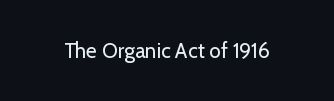
The image shows 21 px text type, upright; set normal letter spacing, not underlined.
